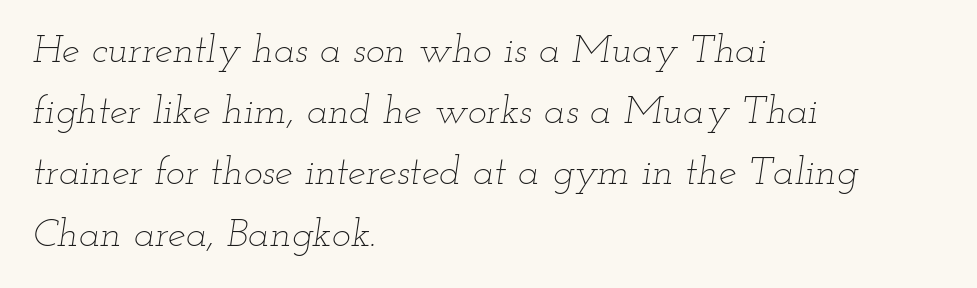
The image shows 40 px thin, wide type, italic (leaning right); set left-aligned, normal line spacing (1.53x), normal letter spacing, not underlined; low stroke contrast and a small x-height.
